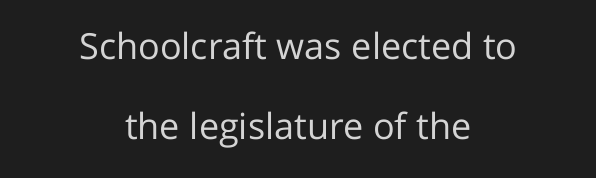
{"serif": "no", "italic": "no", "bold": "no", "weight": "regular", "width": "normal", "stroke_contrast": "low", "x_height": "medium", "monospaced": "no", "underline": "no", "align": "center", "line_spacing": "loose", "line_spacing_ratio": 2.23, "letter_spacing": "normal", "letter_spacing_em": 0.0, "glyph_px": 36}
